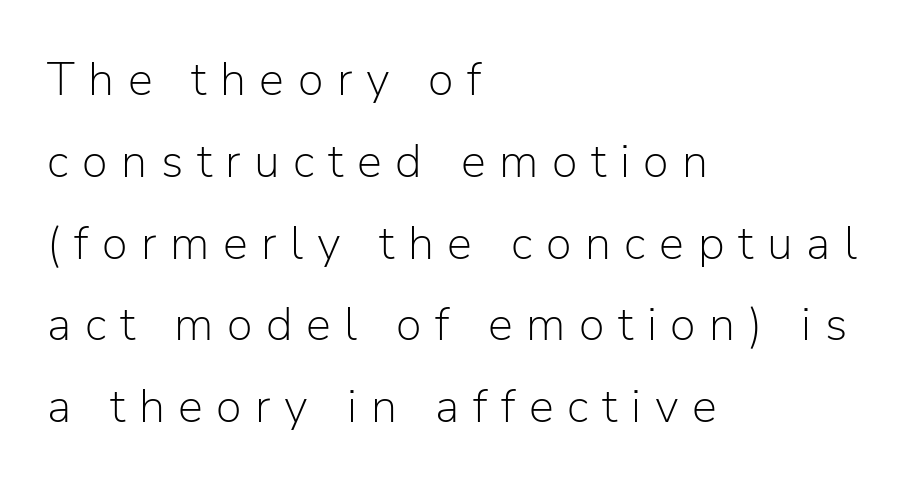
Q: Is the text bold? A: No.
Q: Is the text italic (slanted)? A: No, it is upright.
Q: Is the typeface a serif or a sans-serif typeface? A: Sans-serif.
Q: Is the text underlined? A: No.
Q: How is the paragraph aligned? A: Left-aligned.
Q: Is the spacing between letters normal or unusually wide? A: Unusually wide.
Q: Width (condensed, normal, or wide)? A: Normal.
Q: Stroke contrast? A: Low.
Q: x-height? A: Medium.
Q: Monospaced? A: No.
